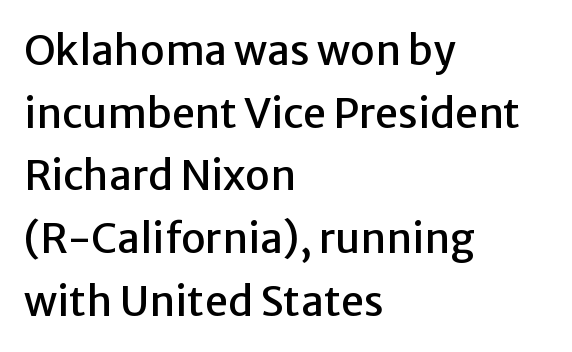
{"serif": "no", "italic": "no", "width": "normal", "stroke_contrast": "low", "x_height": "medium", "monospaced": "no", "underline": "no", "align": "left", "line_spacing": "normal", "line_spacing_ratio": 1.53, "letter_spacing": "normal", "letter_spacing_em": 0.0, "glyph_px": 41}
